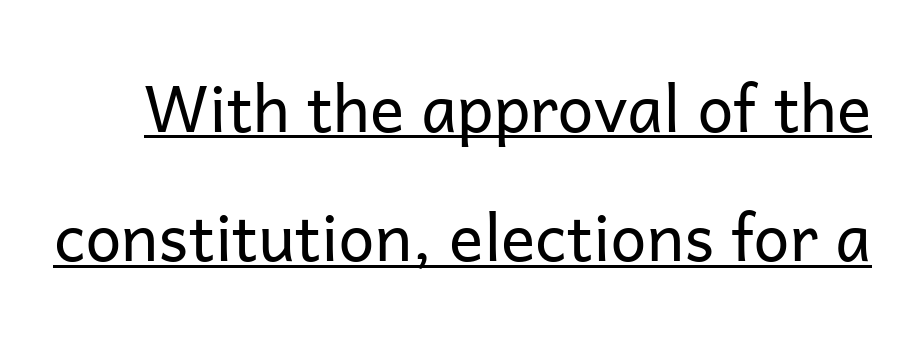
The image shows 64 px regular-weight sans-serif type, upright; set loose line spacing (2.02x), normal letter spacing, underlined; low stroke contrast and a medium x-height.
